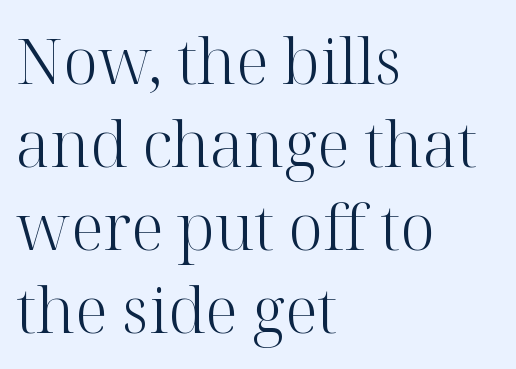
You could not count columns in this text — the font is proportionally spaced. Rows of type keep a routine distance in the vertical direction. Visually the block forms a straight wall on the left and a jagged coastline on the right. This is the regular roman posture of the typeface.
